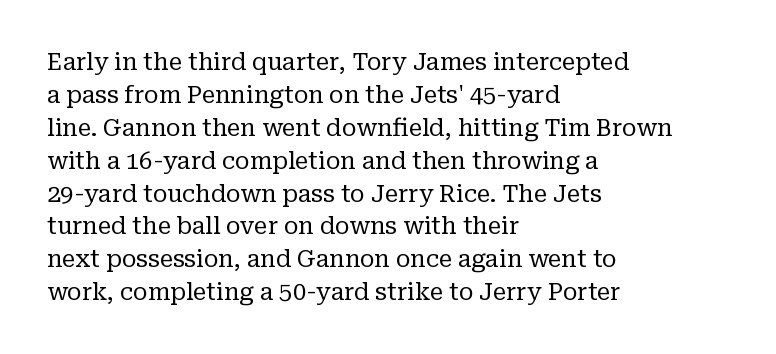
Q: Is the text bold? A: No.
Q: Is the text italic (slanted)? A: No, it is upright.
Q: Is the text underlined? A: No.
Q: How is the paragraph aligned? A: Left-aligned.
Q: Is the spacing between letters normal or unusually wide? A: Normal.
Q: Is the spacing between lines tight, normal or loose? A: Normal.
